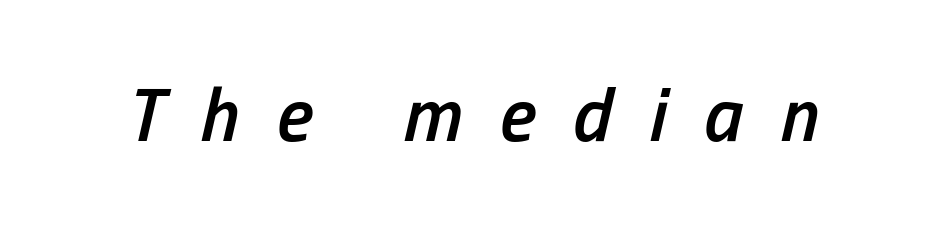
The image shows 76 px semibold, condensed type, italic (leaning right); set unusually wide letter spacing (+0.49 em), not underlined; low stroke contrast and a medium x-height.
